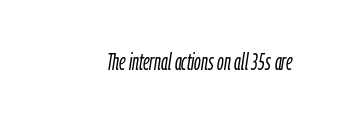
Short note: letters normally spaced. A typesetter would mark this as italic. The face looks like a standard text weight, possibly lighter. Lines of text with bare space underneath.
